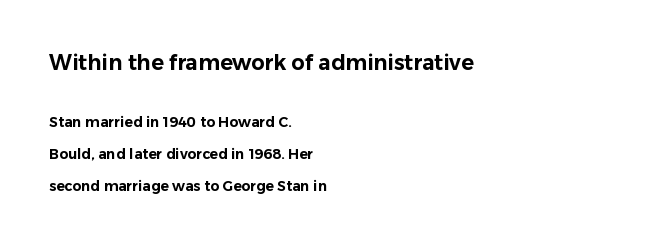
The image shows 21 px text type, upright; set left-aligned, loose line spacing (2.27x), normal letter spacing, not underlined; the first (top) block is 1.5x larger.
